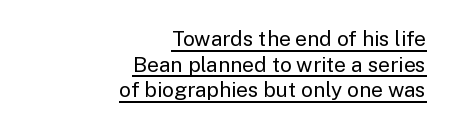
Horizontally, the lines are justified to the trailing edge only. The typesetting does not lean heavy: it is not bold. Default kerning and tracking; the words read as compact shapes. Rendered with straight, roman letterforms. The typesetter has applied underlining to the passage shown.
